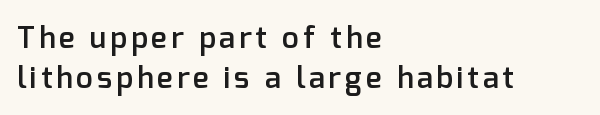
{"serif": "no", "italic": "no", "bold": "semi", "weight": "semibold", "width": "normal", "stroke_contrast": "low", "x_height": "medium", "monospaced": "no", "underline": "no", "align": "left", "line_spacing": "normal", "line_spacing_ratio": 1.33, "glyph_px": 30}
